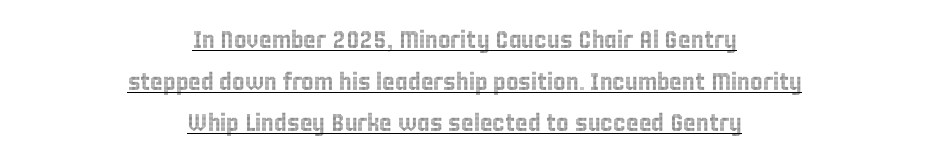
Q: Is the text italic (slanted)? A: No, it is upright.
Q: Is the text underlined? A: Yes.
Q: How is the paragraph aligned? A: Centered.
Q: Is the spacing between letters normal or unusually wide? A: Normal.
